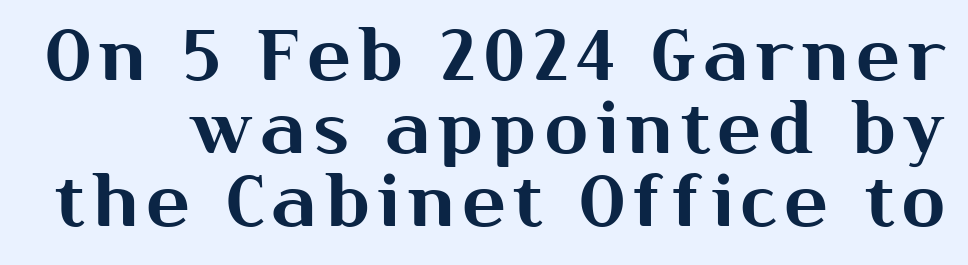
Q: Is the text italic (slanted)? A: No, it is upright.
Q: Is the typeface a serif or a sans-serif typeface? A: Sans-serif.
Q: Is the text underlined? A: No.
Q: Is the spacing between lines tight, normal or loose? A: Tight.
Q: Width (condensed, normal, or wide)? A: Normal.
Q: Stroke contrast? A: Medium.
Q: x-height? A: Medium.
Q: Monospaced? A: No.
